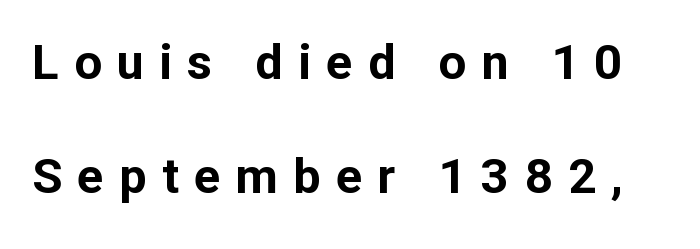
The image shows 49 px bold sans-serif type, upright; set loose line spacing (2.32x), unusually wide letter spacing (+0.31 em), not underlined; low stroke contrast and a medium x-height.
